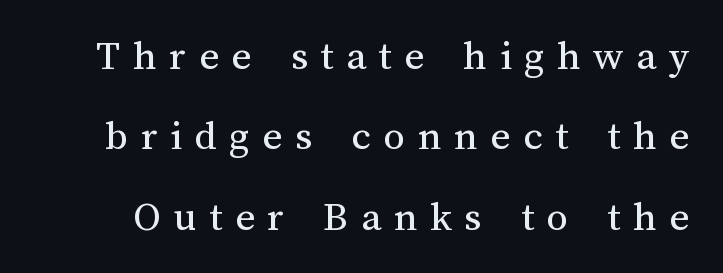
The image shows 43 px regular-weight type, upright; set line spacing 1.87x, unusually wide letter spacing (+0.29 em), not underlined; medium stroke contrast and a medium x-height.
